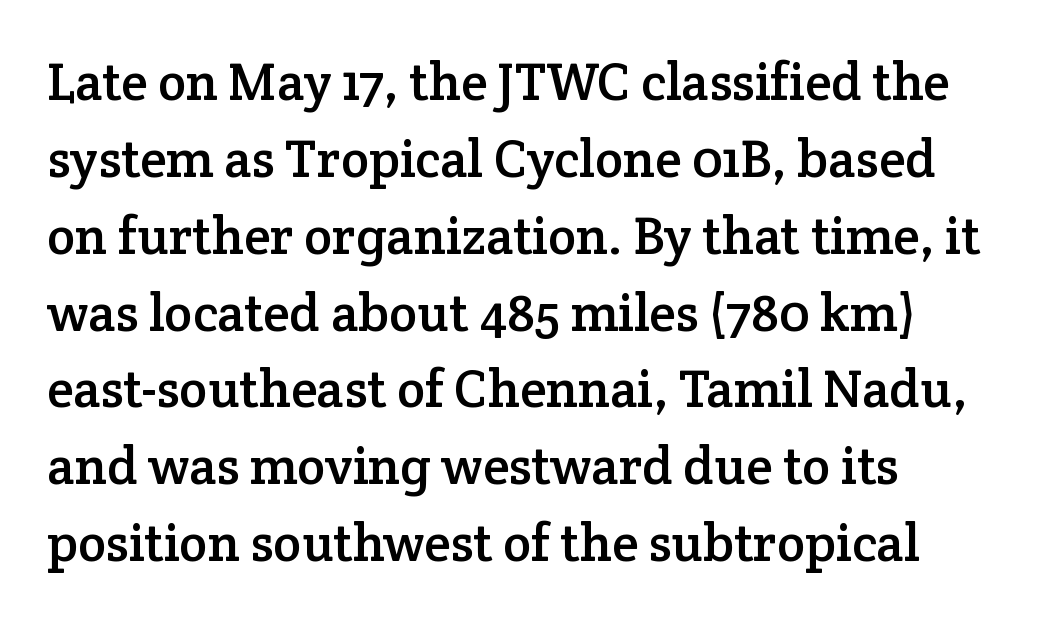
The image shows 53 px serif type, upright; set normal line spacing (1.45x), normal letter spacing, not underlined; low stroke contrast and a medium x-height.
